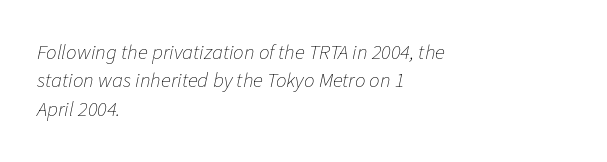
The image shows 21 px text type, italic (leaning right); set left-aligned, normal line spacing (1.35x), normal letter spacing, not underlined.
